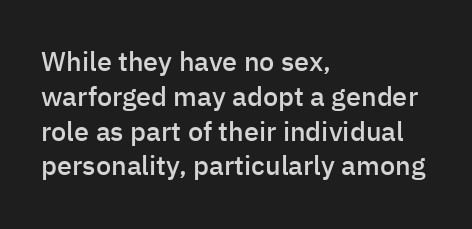
Q: Is the text bold? A: Semi-bold.
Q: Is the text italic (slanted)? A: No, it is upright.
Q: Is the text underlined? A: No.
Q: How is the paragraph aligned? A: Left-aligned.
Q: Is the spacing between letters normal or unusually wide? A: Normal.
Q: Is the spacing between lines tight, normal or loose? A: Normal.
